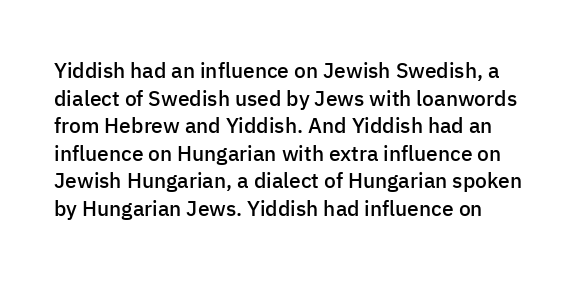
A bit beefed up — I'd call it semibold rather than bold. Notice how the stems are strictly vertical — no italics here. Is the letter spacing exaggerated? No — it looks like the ordinary default. Evenly set lines give the paragraph a standard silhouette. The strip under each line holds only bare page.
